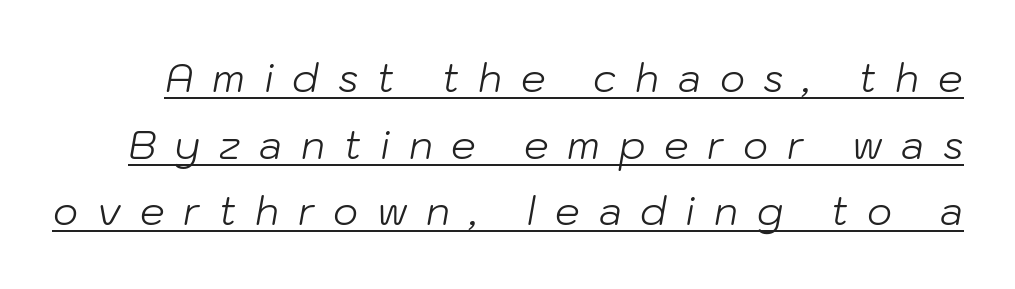
{"italic": "yes", "lean": "right", "slant_degrees": 10, "bold": "no", "weight": "light", "width": "normal", "stroke_contrast": "low", "x_height": "medium", "monospaced": "no", "underline": "yes", "line_spacing_ratio": 1.71, "letter_spacing": "wide", "letter_spacing_em": 0.48, "glyph_px": 39}
